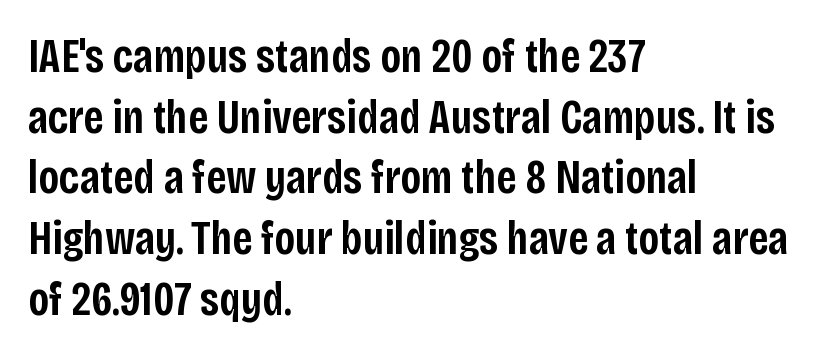
Q: Is the text bold? A: Semi-bold.
Q: Is the text italic (slanted)? A: No, it is upright.
Q: Is the typeface a serif or a sans-serif typeface? A: Sans-serif.
Q: Is the text underlined? A: No.
Q: How is the paragraph aligned? A: Left-aligned.
Q: Is the spacing between letters normal or unusually wide? A: Normal.
Q: Is the spacing between lines tight, normal or loose? A: Normal.
Q: Width (condensed, normal, or wide)? A: Condensed.
Q: Stroke contrast? A: Low.
Q: x-height? A: Large.
Q: Monospaced? A: No.
